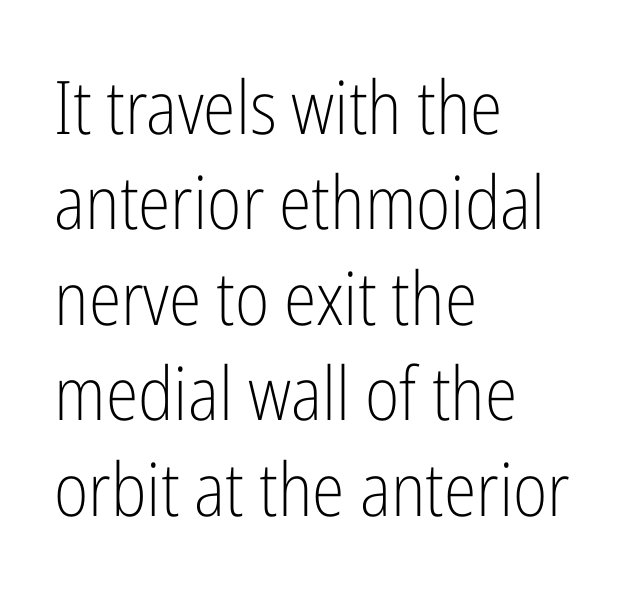
{"serif": "no", "italic": "no", "bold": "no", "weight": "light", "width": "condensed", "stroke_contrast": "low", "x_height": "medium", "monospaced": "no", "underline": "no", "align": "left", "line_spacing": "normal", "line_spacing_ratio": 1.29, "letter_spacing": "normal", "letter_spacing_em": 0.0, "glyph_px": 74}
